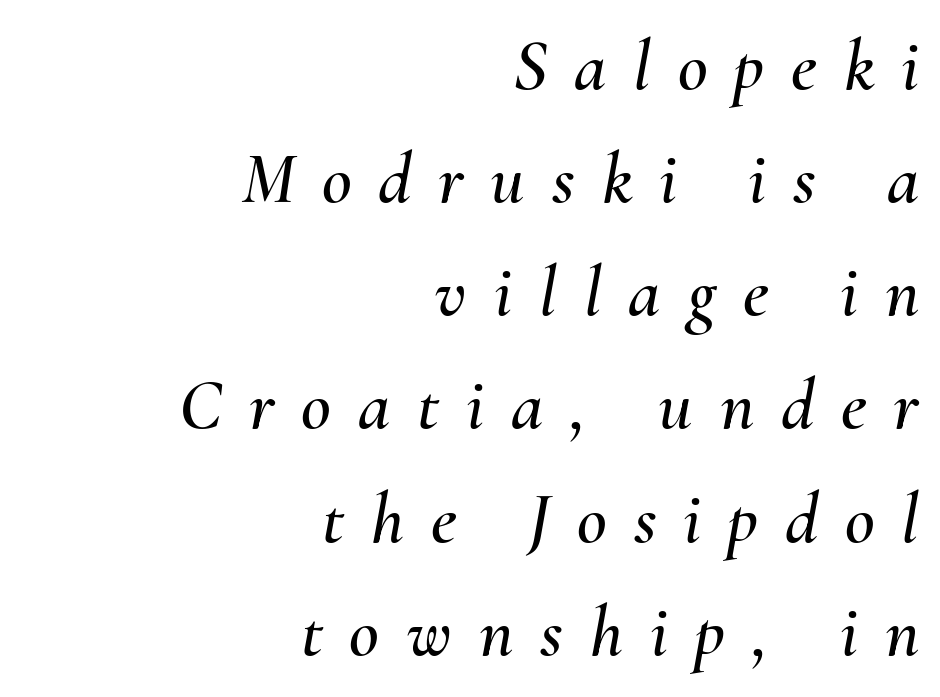
{"italic": "yes", "lean": "right", "slant_degrees": 10, "width": "normal", "stroke_contrast": "medium", "x_height": "small", "monospaced": "no", "underline": "no", "align": "right", "line_spacing": "normal", "line_spacing_ratio": 1.55, "letter_spacing": "wide", "letter_spacing_em": 0.37, "glyph_px": 73}
